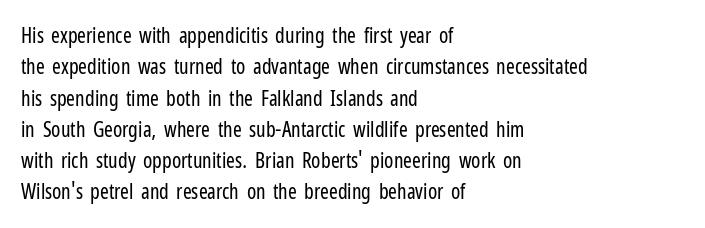
Ordinary non-slanted type is in use. Honestly, the row spacing looks completely unremarkable. These lines keep a tight, regular rhythm from letter to letter. These lines stack with their left ends in a neat column.
